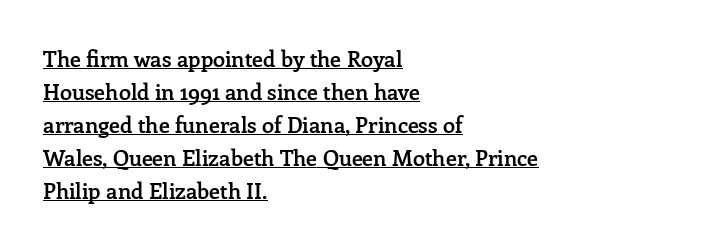
The image shows 22 px text type, upright; set left-aligned, normal line spacing (1.5x), normal letter spacing, underlined.
